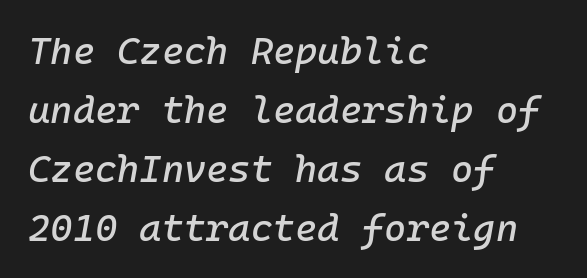
Q: Is the text italic (slanted)? A: Yes, it leans right by about 10 degrees.
Q: Is the text underlined? A: No.
Q: How is the paragraph aligned? A: Left-aligned.
Q: Is the spacing between letters normal or unusually wide? A: Normal.
Q: Is the spacing between lines tight, normal or loose? A: Normal.
Q: Width (condensed, normal, or wide)? A: Normal.
Q: Stroke contrast? A: Low.
Q: x-height? A: Medium.
